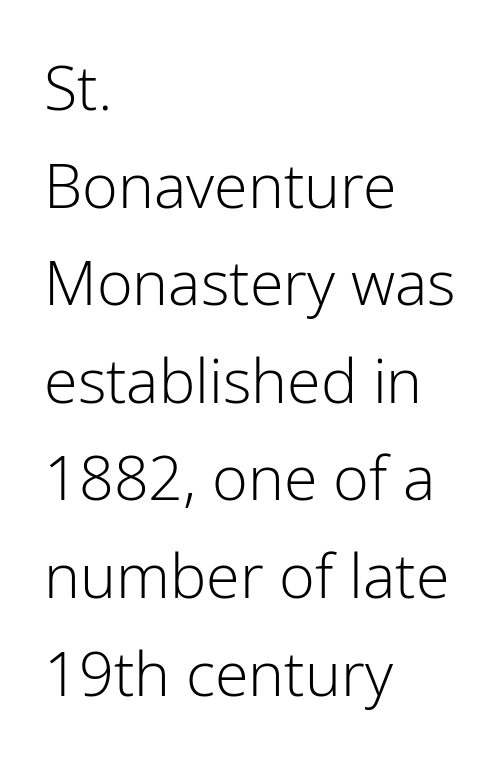
Q: Is the text bold? A: No.
Q: Is the text italic (slanted)? A: No, it is upright.
Q: Is the typeface a serif or a sans-serif typeface? A: Sans-serif.
Q: Is the text underlined? A: No.
Q: How is the paragraph aligned? A: Left-aligned.
Q: Is the spacing between letters normal or unusually wide? A: Normal.
Q: Is the spacing between lines tight, normal or loose? A: Normal.
Q: Width (condensed, normal, or wide)? A: Normal.
Q: Stroke contrast? A: Low.
Q: x-height? A: Medium.
Q: Monospaced? A: No.
